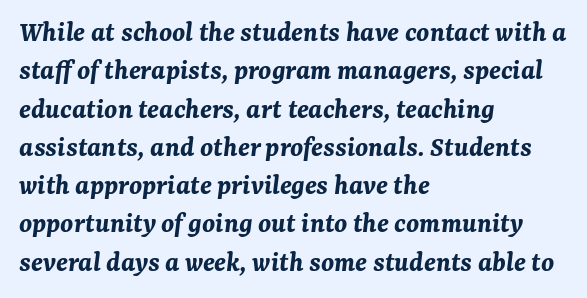
{"italic": "yes", "lean": "right", "slant_degrees": 7, "bold": "yes", "weight": "bold", "width": "normal", "stroke_contrast": "medium", "x_height": "medium", "monospaced": "no", "underline": "no", "align": "left", "line_spacing": "normal", "line_spacing_ratio": 1.32, "letter_spacing": "normal", "letter_spacing_em": 0.0, "glyph_px": 29}
